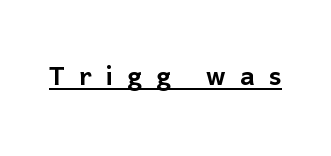
You can see a thin bar hugging the bottom of the glyphs. When letters stand straight like this, we call the style roman or upright. I'd call this a sans setting — the letters go barefoot. Here the glyphs are tracked loosely, breaking word shapes into spaced letters.
